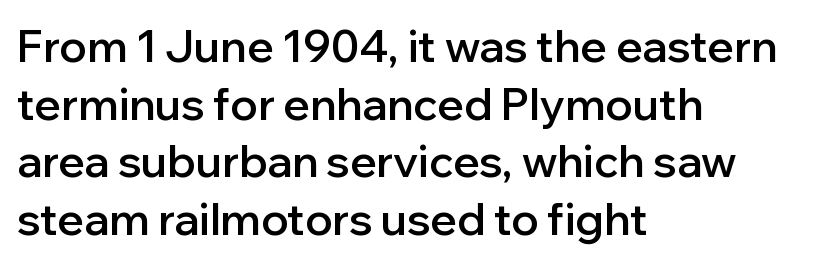
The image shows 44 px semibold sans-serif type, upright; set left-aligned, normal line spacing (1.31x), normal letter spacing, not underlined; low stroke contrast and a medium x-height.
